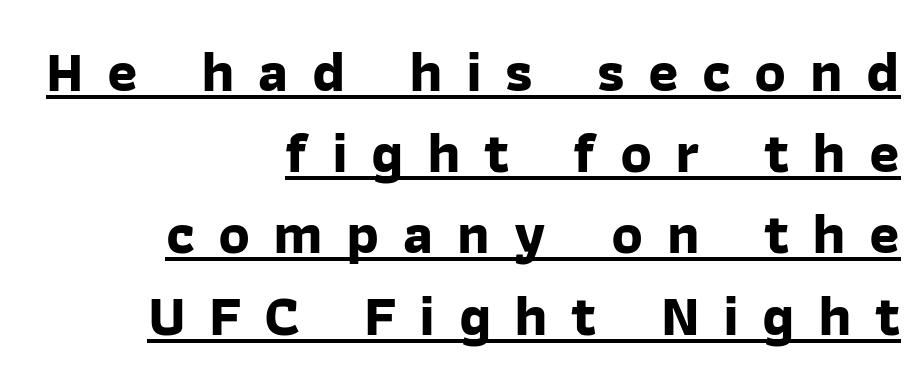
Q: Is the text bold? A: Yes.
Q: Is the typeface a serif or a sans-serif typeface? A: Sans-serif.
Q: Is the text underlined? A: Yes.
Q: How is the paragraph aligned? A: Right-aligned.
Q: Is the spacing between letters normal or unusually wide? A: Unusually wide.
Q: Is the spacing between lines tight, normal or loose? A: Normal.
Q: Width (condensed, normal, or wide)? A: Normal.
Q: Stroke contrast? A: Low.
Q: x-height? A: Medium.
Q: Monospaced? A: No.
